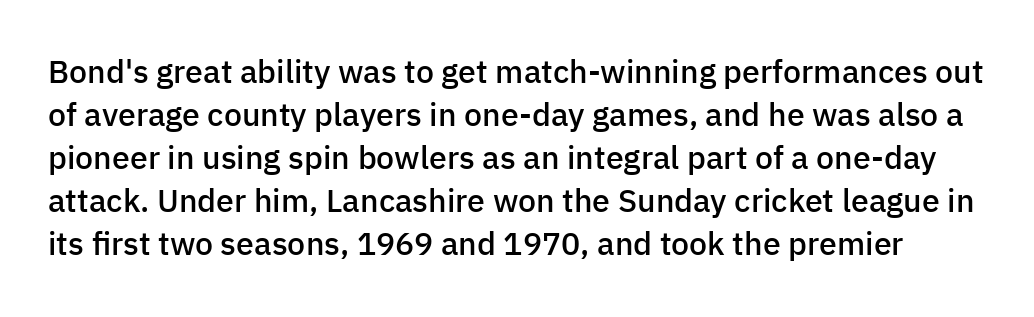
{"serif": "no", "italic": "no", "bold": "semi", "weight": "semibold", "width": "normal", "stroke_contrast": "low", "x_height": "medium", "monospaced": "no", "underline": "no", "line_spacing": "normal", "line_spacing_ratio": 1.34, "letter_spacing": "normal", "letter_spacing_em": 0.0, "glyph_px": 32}
